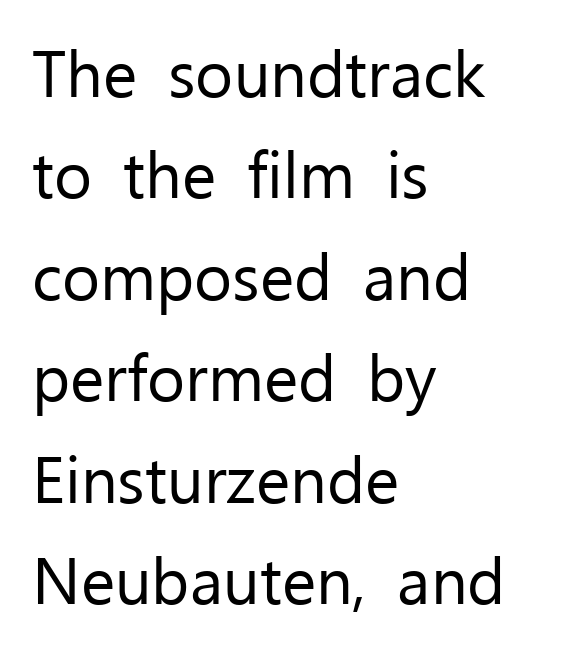
Q: Is the text bold? A: No.
Q: Is the text italic (slanted)? A: No, it is upright.
Q: Is the typeface a serif or a sans-serif typeface? A: Sans-serif.
Q: Is the text underlined? A: No.
Q: How is the paragraph aligned? A: Left-aligned.
Q: Is the spacing between letters normal or unusually wide? A: Normal.
Q: Is the spacing between lines tight, normal or loose? A: Normal.
Q: Width (condensed, normal, or wide)? A: Normal.
Q: Stroke contrast? A: Low.
Q: x-height? A: Medium.
Q: Monospaced? A: No.
